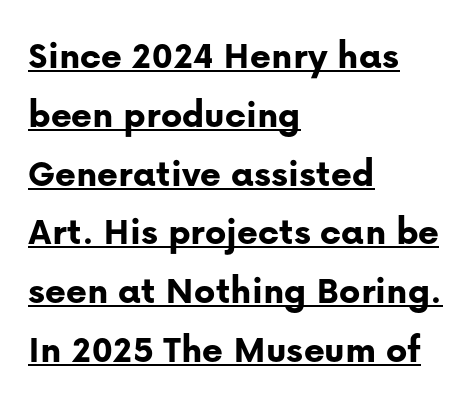
{"serif": "no", "italic": "no", "bold": "yes", "weight": "bold", "width": "normal", "stroke_contrast": "low", "x_height": "medium", "monospaced": "no", "underline": "yes", "align": "left", "line_spacing": "normal", "line_spacing_ratio": 1.47, "letter_spacing": "normal", "letter_spacing_em": 0.0, "glyph_px": 40}
